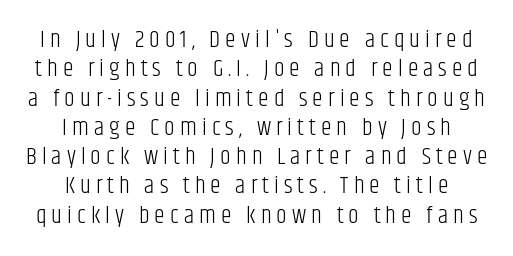
The image shows 24 px text type, upright; set centered, line spacing 1.22x, unusually wide letter spacing (+0.21 em), not underlined.
